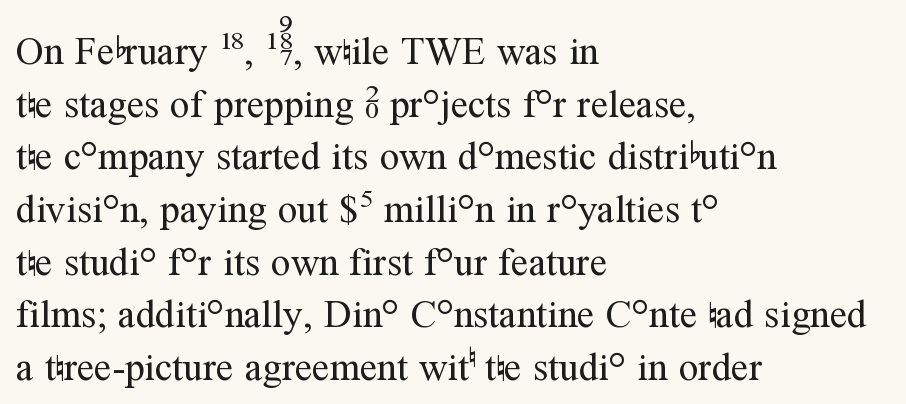
Q: Is the text bold? A: No.
Q: Is the text italic (slanted)? A: No, it is upright.
Q: Is the typeface a serif or a sans-serif typeface? A: Serif.
Q: Is the text underlined? A: No.
Q: How is the paragraph aligned? A: Left-aligned.
Q: Is the spacing between letters normal or unusually wide? A: Normal.
Q: Is the spacing between lines tight, normal or loose? A: Normal.
Q: Width (condensed, normal, or wide)? A: Normal.
Q: Stroke contrast? A: Medium.
Q: x-height? A: Medium.
Q: Monospaced? A: No.
